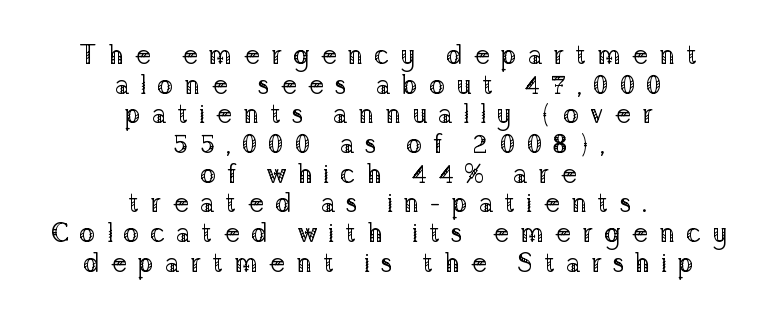
Q: Is the text bold? A: No.
Q: Is the text italic (slanted)? A: No, it is upright.
Q: Is the text underlined? A: No.
Q: How is the paragraph aligned? A: Centered.
Q: Is the spacing between letters normal or unusually wide? A: Unusually wide.
Q: Is the spacing between lines tight, normal or loose? A: Tight.
